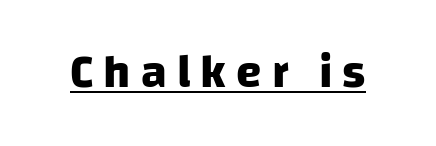
Q: Is the text bold? A: Yes.
Q: Is the typeface a serif or a sans-serif typeface? A: Sans-serif.
Q: Is the text underlined? A: Yes.
Q: Is the spacing between letters normal or unusually wide? A: Unusually wide.
Q: Width (condensed, normal, or wide)? A: Normal.
Q: Stroke contrast? A: Low.
Q: x-height? A: Large.
Q: Monospaced? A: No.
